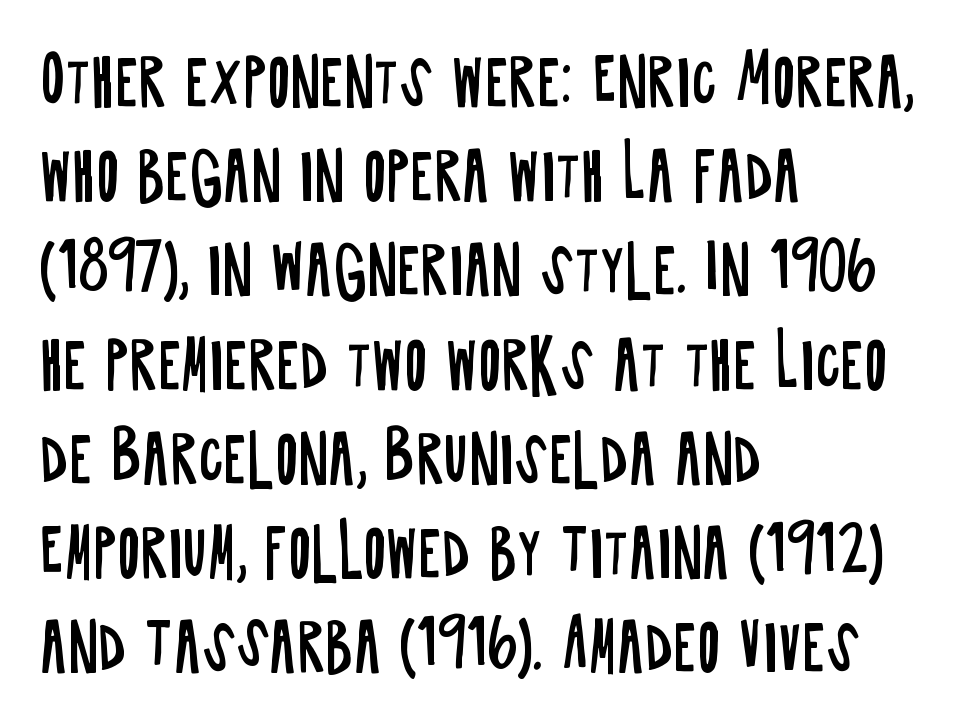
Q: Is the text bold? A: No.
Q: Is the text italic (slanted)? A: No, it is upright.
Q: Is the typeface a serif or a sans-serif typeface? A: Sans-serif.
Q: Is the text underlined? A: No.
Q: How is the paragraph aligned? A: Left-aligned.
Q: Is the spacing between letters normal or unusually wide? A: Normal.
Q: Is the spacing between lines tight, normal or loose? A: Normal.
Q: Width (condensed, normal, or wide)? A: Condensed.
Q: Stroke contrast? A: Low.
Q: x-height? A: Large.
Q: Monospaced? A: No.
